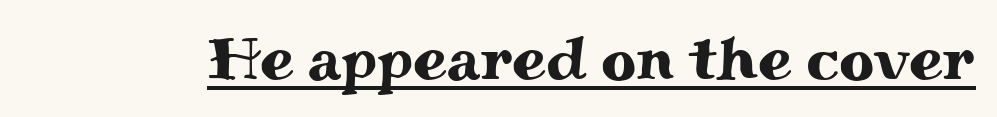
{"serif": "yes", "italic": "no", "width": "wide", "stroke_contrast": "medium", "x_height": "small", "monospaced": "no", "underline": "yes", "letter_spacing": "normal", "letter_spacing_em": 0.0, "glyph_px": 61}
